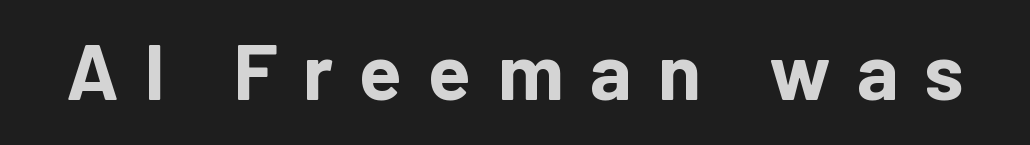
{"serif": "no", "italic": "no", "bold": "yes", "weight": "bold", "width": "normal", "stroke_contrast": "low", "x_height": "medium", "monospaced": "no", "underline": "no", "letter_spacing": "wide", "letter_spacing_em": 0.33, "glyph_px": 79}
